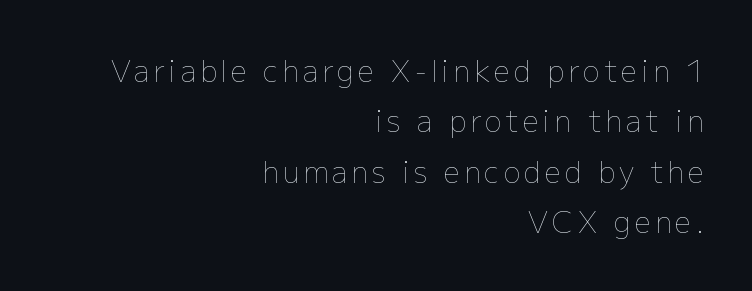
Q: Is the text bold? A: No.
Q: Is the text italic (slanted)? A: No, it is upright.
Q: Is the text underlined? A: No.
Q: How is the paragraph aligned? A: Right-aligned.
Q: Width (condensed, normal, or wide)? A: Normal.
Q: Stroke contrast? A: Low.
Q: x-height? A: Medium.
Q: Monospaced? A: No.
